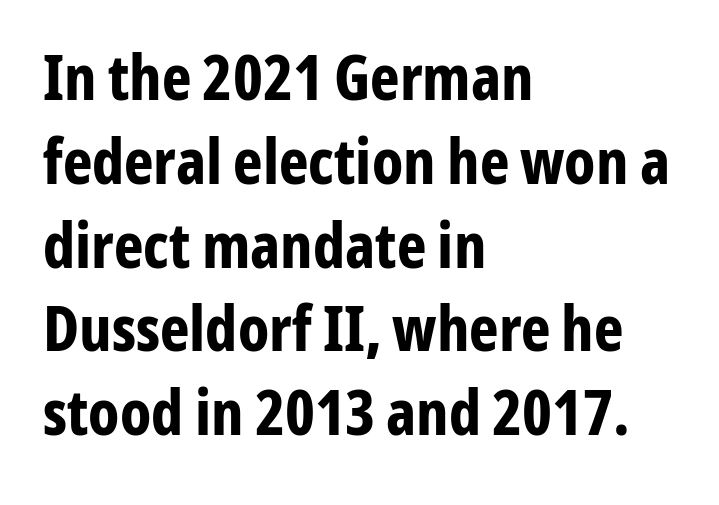
{"serif": "no", "italic": "no", "bold": "yes", "weight": "bold", "width": "condensed", "stroke_contrast": "low", "x_height": "medium", "monospaced": "no", "underline": "no", "align": "left", "line_spacing": "normal", "line_spacing_ratio": 1.33, "letter_spacing": "normal", "letter_spacing_em": 0.0, "glyph_px": 63}
